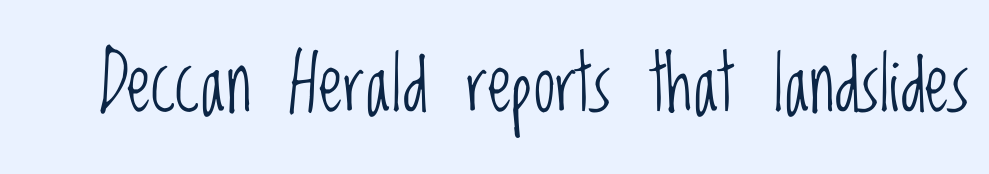
The image shows 77 px light, condensed sans-serif type, upright; set normal letter spacing, not underlined; low stroke contrast and a large x-height.
